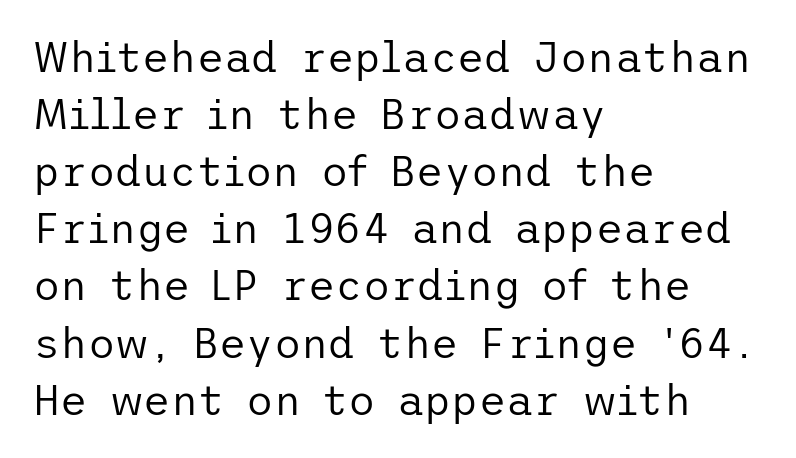
Q: Is the text bold? A: No.
Q: Is the text italic (slanted)? A: No, it is upright.
Q: Is the typeface a serif or a sans-serif typeface? A: Sans-serif.
Q: Is the text underlined? A: No.
Q: How is the paragraph aligned? A: Left-aligned.
Q: Is the spacing between letters normal or unusually wide? A: Normal.
Q: Is the spacing between lines tight, normal or loose? A: Normal.
Q: Width (condensed, normal, or wide)? A: Normal.
Q: Stroke contrast? A: Low.
Q: x-height? A: Medium.
